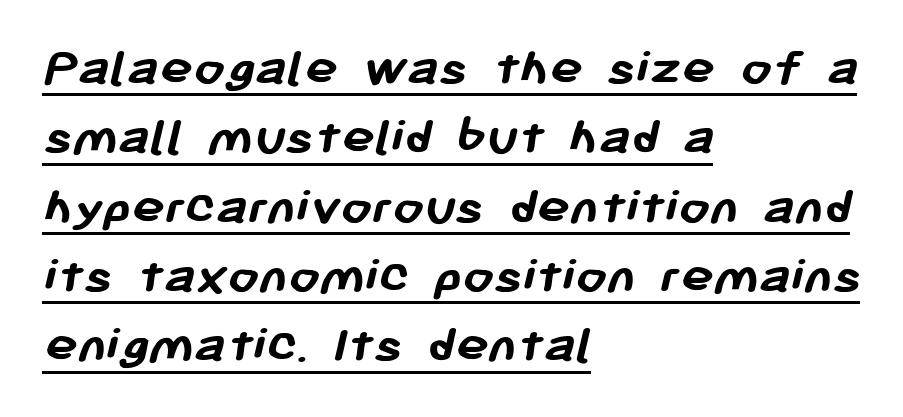
Q: Is the text bold? A: Yes.
Q: Is the typeface a serif or a sans-serif typeface? A: Sans-serif.
Q: Is the text underlined? A: Yes.
Q: How is the paragraph aligned? A: Left-aligned.
Q: Is the spacing between letters normal or unusually wide? A: Normal.
Q: Is the spacing between lines tight, normal or loose? A: Normal.
Q: Width (condensed, normal, or wide)? A: Normal.
Q: Stroke contrast? A: Low.
Q: x-height? A: Medium.
Q: Monospaced? A: No.
